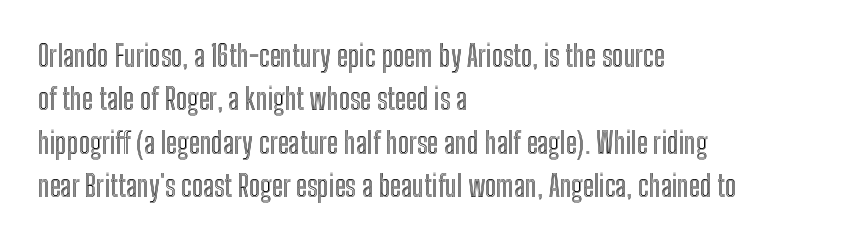
The image shows 29 px condensed type, upright; set left-aligned, normal line spacing (1.5x), normal letter spacing, not underlined; a medium x-height.
